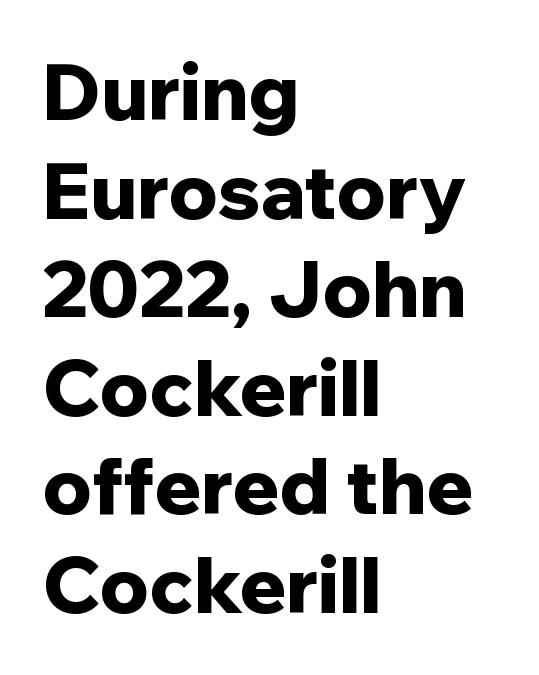
The text was rendered using a sans face with plain stroke endings. The zone under the glyphs is completely vacant. Heavy-handed strokes throughout: this text is bold. Horizontal bands of white between lines are of average thickness.
